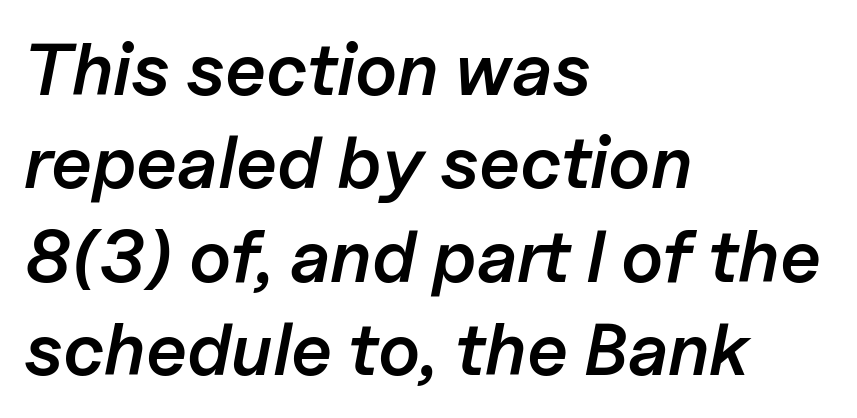
{"italic": "yes", "lean": "right", "slant_degrees": 11, "bold": "semi", "weight": "semibold", "width": "normal", "stroke_contrast": "low", "x_height": "medium", "monospaced": "no", "underline": "no", "align": "left", "line_spacing": "normal", "line_spacing_ratio": 1.28, "letter_spacing": "normal", "letter_spacing_em": 0.0, "glyph_px": 73}
